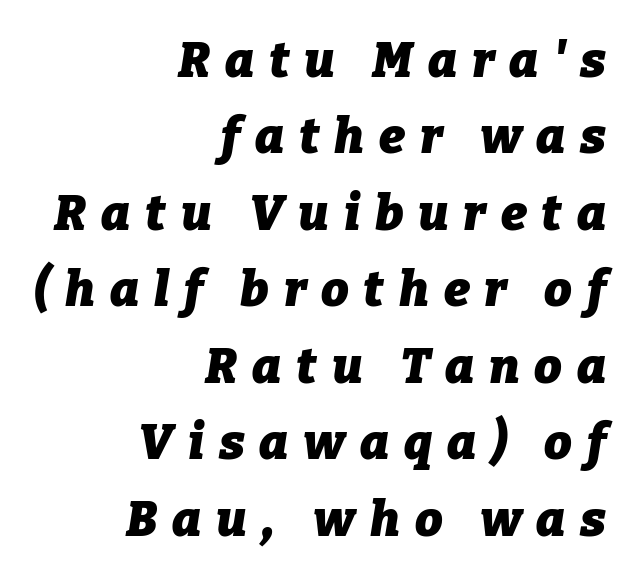
{"italic": "yes", "lean": "right", "slant_degrees": 9, "bold": "yes", "weight": "heavy", "width": "normal", "stroke_contrast": "low", "x_height": "medium", "monospaced": "no", "underline": "no", "align": "right", "line_spacing": "normal", "line_spacing_ratio": 1.56, "letter_spacing": "wide", "letter_spacing_em": 0.3, "glyph_px": 49}
